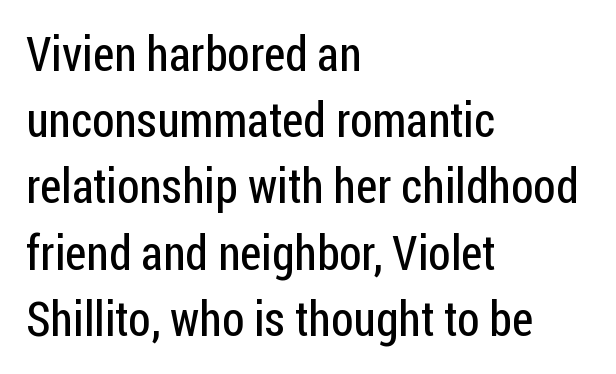
Q: Is the text bold? A: No.
Q: Is the text italic (slanted)? A: No, it is upright.
Q: Is the typeface a serif or a sans-serif typeface? A: Sans-serif.
Q: Is the text underlined? A: No.
Q: How is the paragraph aligned? A: Left-aligned.
Q: Is the spacing between letters normal or unusually wide? A: Normal.
Q: Is the spacing between lines tight, normal or loose? A: Normal.
Q: Width (condensed, normal, or wide)? A: Condensed.
Q: Stroke contrast? A: Low.
Q: x-height? A: Medium.
Q: Monospaced? A: No.
